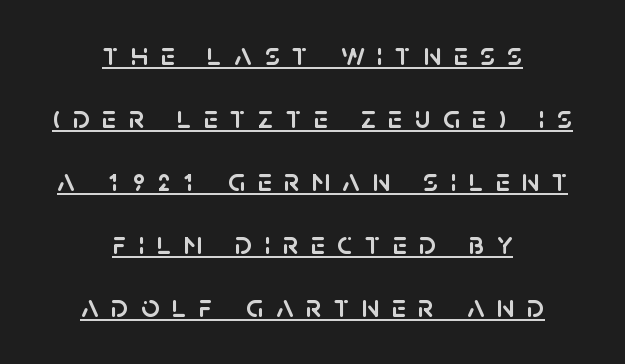
The vertical gap from one line to the next is large. Characters remain perfectly vertical along every line. Looks like regular typesetting: each glyph gets only the width it needs. The line texture is sparse and dotted thanks to wide tracking. The passage shown is typeset with a sans-serif family. Underline: present.
